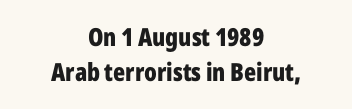
{"italic": "no", "bold": "yes", "underline": "no", "align": "center", "line_spacing": "normal", "line_spacing_ratio": 1.42, "letter_spacing": "normal", "letter_spacing_em": 0.0, "glyph_px": 25}
